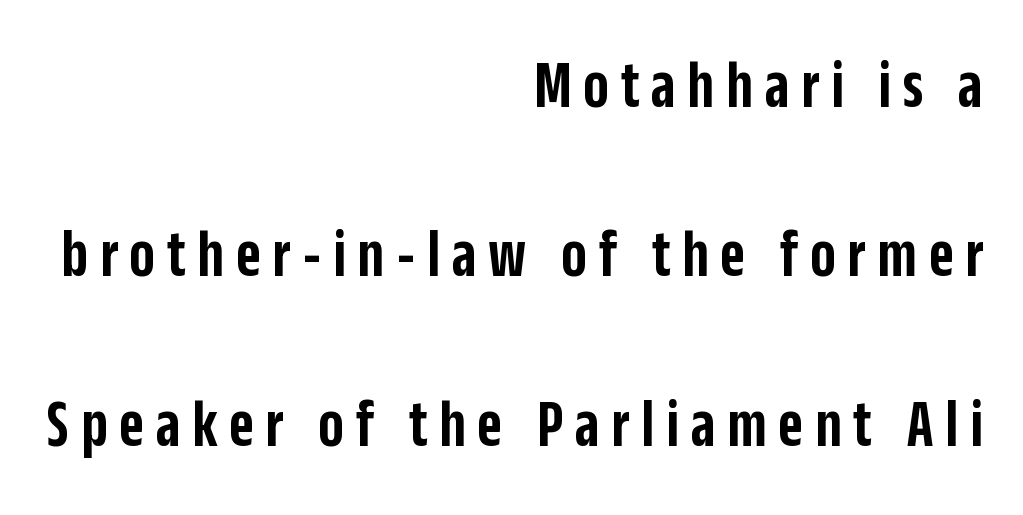
The image shows 68 px semibold, condensed sans-serif type, upright; set right-aligned, loose line spacing (2.49x), not underlined; low stroke contrast and a large x-height.
